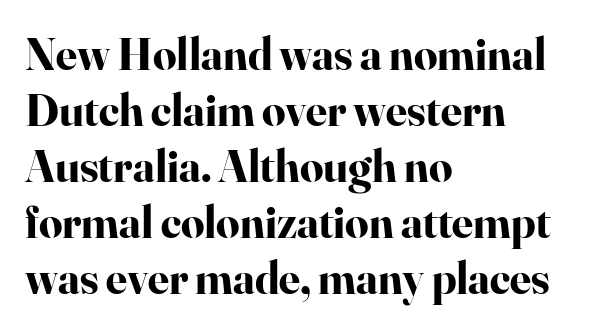
The image shows 46 px bold serif type, upright; set left-aligned, line spacing 1.22x, normal letter spacing, not underlined; high stroke contrast and a small x-height.
